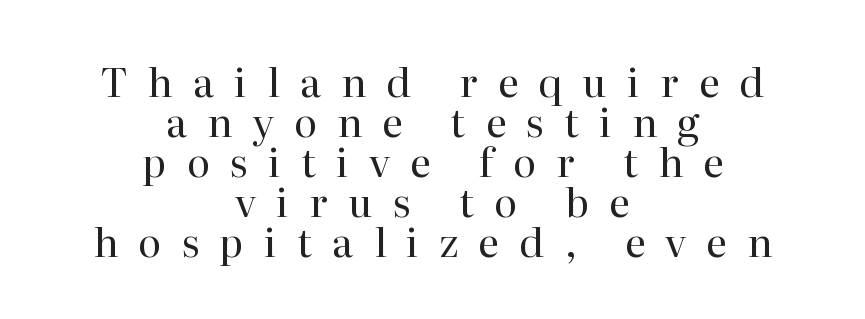
Q: Is the text bold? A: No.
Q: Is the text italic (slanted)? A: No, it is upright.
Q: Is the typeface a serif or a sans-serif typeface? A: Serif.
Q: Is the text underlined? A: No.
Q: How is the paragraph aligned? A: Centered.
Q: Is the spacing between letters normal or unusually wide? A: Unusually wide.
Q: Is the spacing between lines tight, normal or loose? A: Tight.
Q: Width (condensed, normal, or wide)? A: Normal.
Q: Stroke contrast? A: High.
Q: x-height? A: Medium.
Q: Monospaced? A: No.
